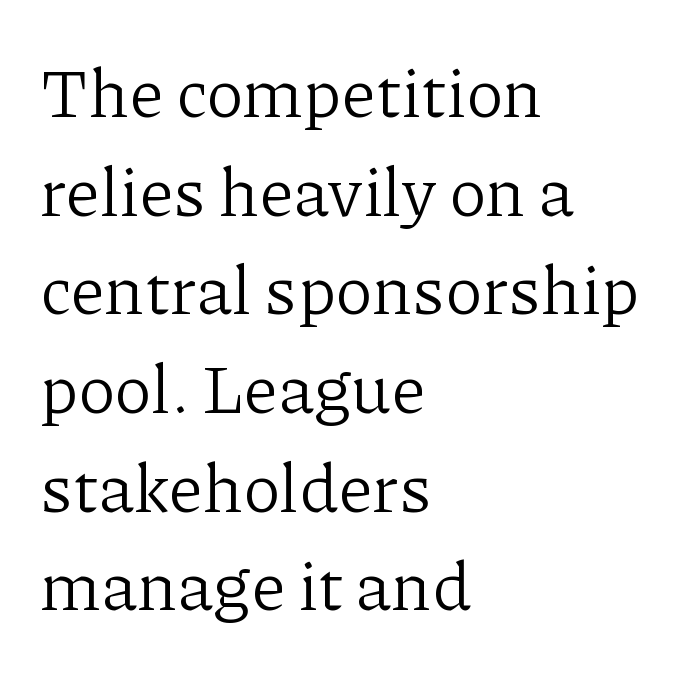
{"serif": "yes", "italic": "no", "bold": "no", "weight": "light", "width": "normal", "stroke_contrast": "low", "x_height": "medium", "monospaced": "no", "underline": "no", "align": "left", "line_spacing": "normal", "line_spacing_ratio": 1.43, "letter_spacing": "normal", "letter_spacing_em": 0.0, "glyph_px": 69}
